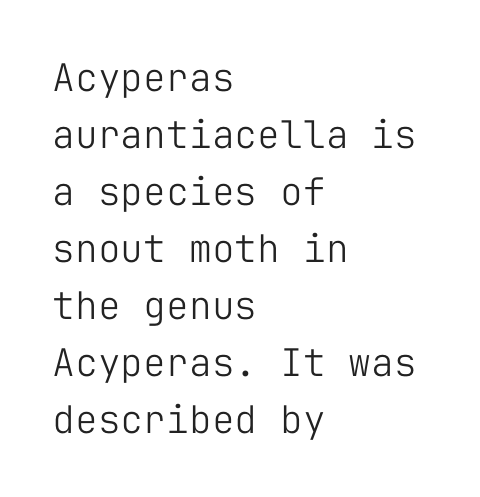
Students, observe: this is what conventionally led text looks like. Check the space under the baseline: it is left empty. The paragraph has a hard left edge and a soft right edge. If you drew a line through each stem, it would be perfectly vertical. Stroke terminals: plain, sans-serif. Observe the ordinary spacing: letters are neighbours, not strangers.
